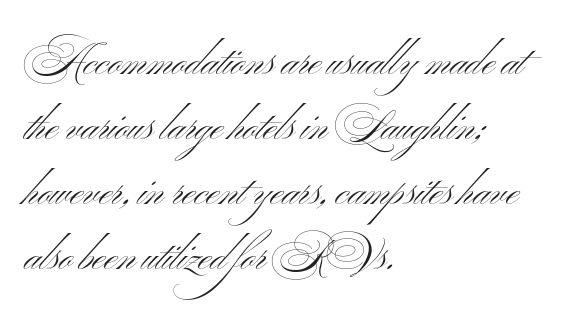
Q: Is the text bold? A: No.
Q: Is the text italic (slanted)? A: Yes.
Q: Is the typeface a serif or a sans-serif typeface? A: Sans-serif.
Q: Is the text underlined? A: No.
Q: How is the paragraph aligned? A: Left-aligned.
Q: Is the spacing between letters normal or unusually wide? A: Normal.
Q: Is the spacing between lines tight, normal or loose? A: Normal.
Q: Width (condensed, normal, or wide)? A: Wide.
Q: Stroke contrast? A: Medium.
Q: x-height? A: Small.
Q: Monospaced? A: No.
